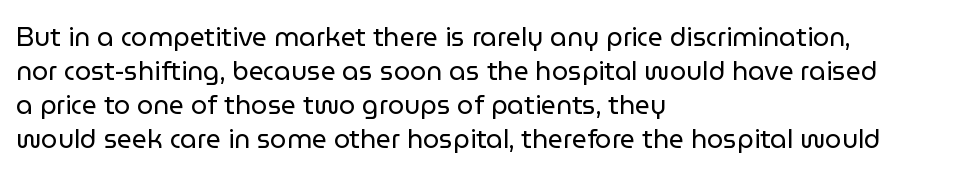
Q: Is the text bold? A: No.
Q: Is the text italic (slanted)? A: No, it is upright.
Q: Is the text underlined? A: No.
Q: How is the paragraph aligned? A: Left-aligned.
Q: Is the spacing between letters normal or unusually wide? A: Normal.
Q: Is the spacing between lines tight, normal or loose? A: Normal.
